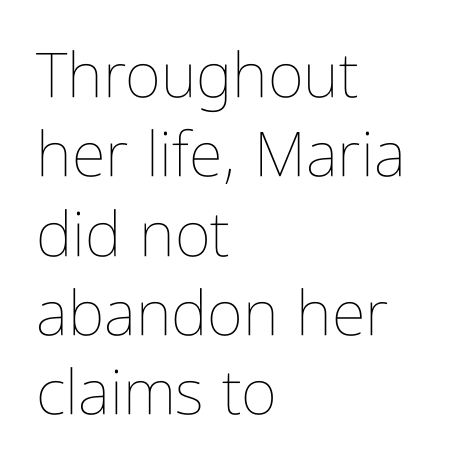
A roman cut, with each character standing at attention. Proportional: the letters do not fall into vertical columns. Letter spacing: default. Letters rest on an invisible, unmarked baseline. The lines are quadded left. The strokes are not fattened; the text isn't bold.
